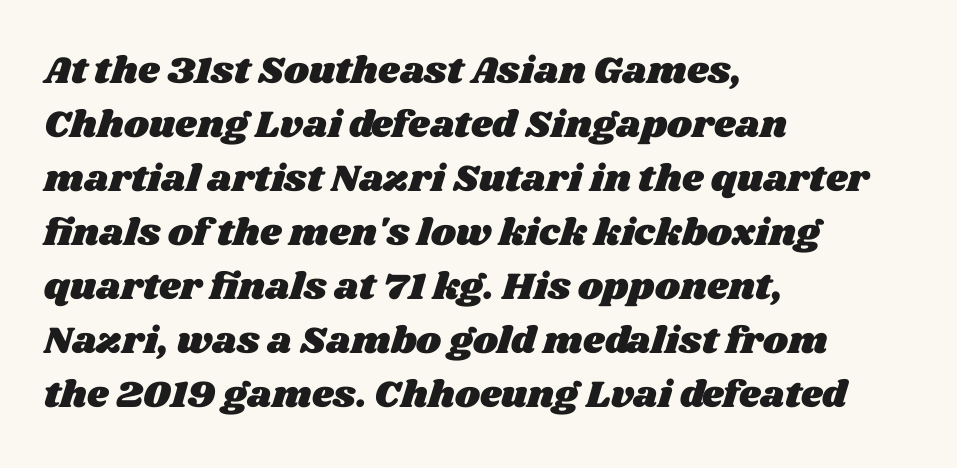
Q: Is the text underlined? A: No.
Q: How is the paragraph aligned? A: Left-aligned.
Q: Is the spacing between letters normal or unusually wide? A: Normal.
Q: Is the spacing between lines tight, normal or loose? A: Normal.
Q: Width (condensed, normal, or wide)? A: Wide.
Q: Stroke contrast? A: Medium.
Q: x-height? A: Large.
Q: Monospaced? A: No.
